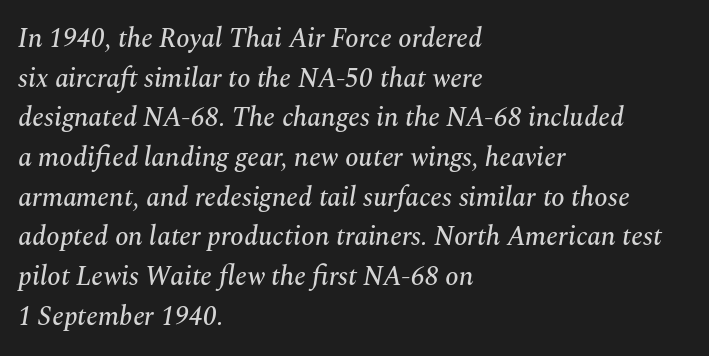
The image shows 27 px text type, italic (leaning right); set left-aligned, normal line spacing (1.47x), normal letter spacing, not underlined.
